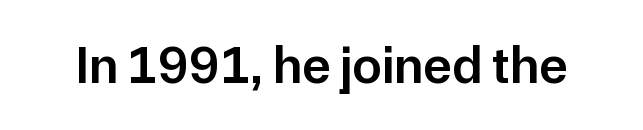
The image shows 53 px semibold sans-serif type, upright; set normal letter spacing, not underlined; low stroke contrast and a medium x-height.
